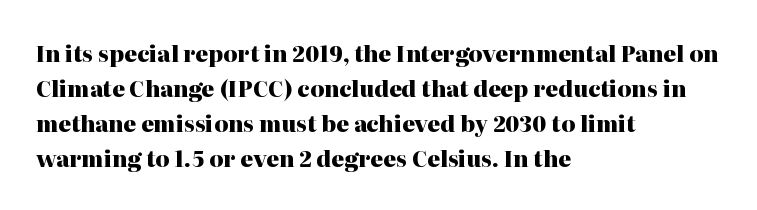
The image shows 22 px bold type, upright; set left-aligned, normal line spacing (1.59x), normal letter spacing, not underlined.
